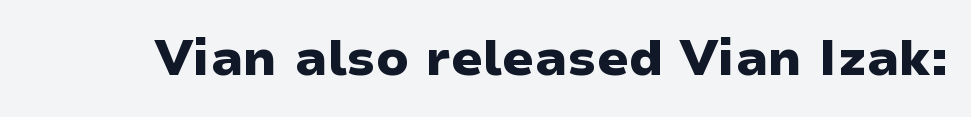
Q: Is the text bold? A: Yes.
Q: Is the text italic (slanted)? A: No, it is upright.
Q: Is the typeface a serif or a sans-serif typeface? A: Sans-serif.
Q: Is the text underlined? A: No.
Q: Is the spacing between letters normal or unusually wide? A: Normal.
Q: Width (condensed, normal, or wide)? A: Wide.
Q: Stroke contrast? A: Low.
Q: x-height? A: Medium.
Q: Monospaced? A: No.
